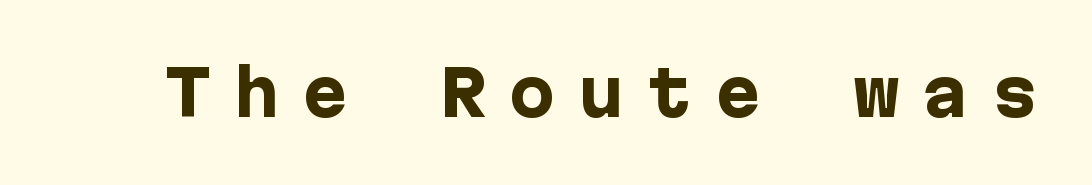
{"serif": "no", "italic": "no", "bold": "yes", "weight": "heavy", "width": "normal", "stroke_contrast": "low", "x_height": "medium", "underline": "no", "letter_spacing": "wide", "letter_spacing_em": 0.36, "glyph_px": 62}
